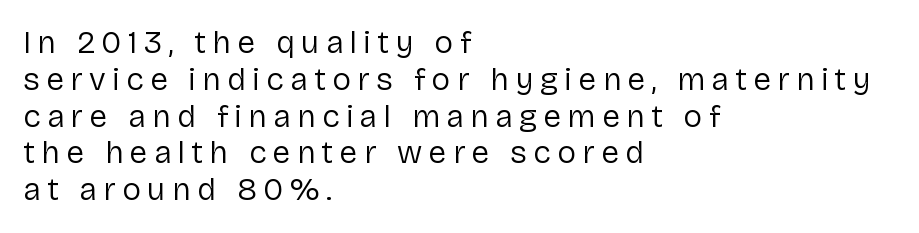
The image shows 32 px regular-weight sans-serif type, upright; set left-aligned, tight line spacing (1.15x), unusually wide letter spacing (+0.2 em), not underlined; low stroke contrast and a medium x-height.
